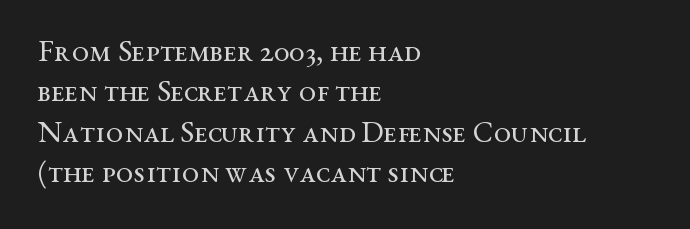
The image shows 31 px regular-weight, wide serif type, upright; set left-aligned, normal line spacing (1.3x), normal letter spacing, not underlined; medium stroke contrast and a medium x-height.
